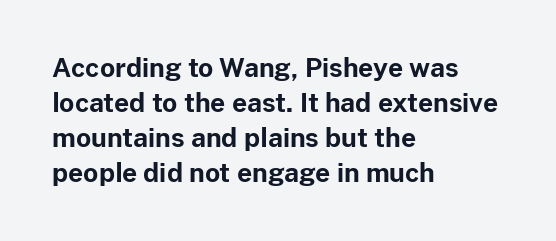
The image shows 26 px bold type, upright; set left-aligned, normal line spacing (1.35x), normal letter spacing, not underlined.
